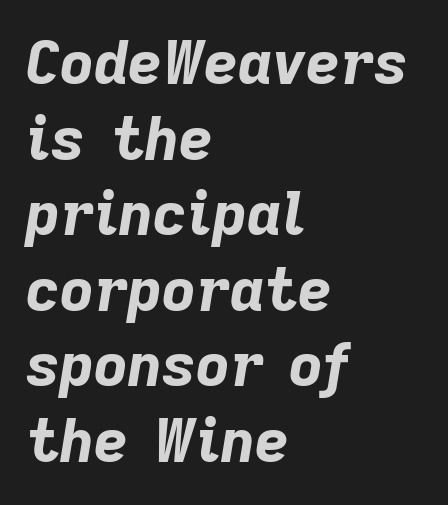
Any mark beneath the type? The region is blank. Alignment: flush left. The line texture is even and compact thanks to regular tracking. The rendering uses natural spacing where letterforms have individual widths. Line spacing here is normal. Style check: oblique.
